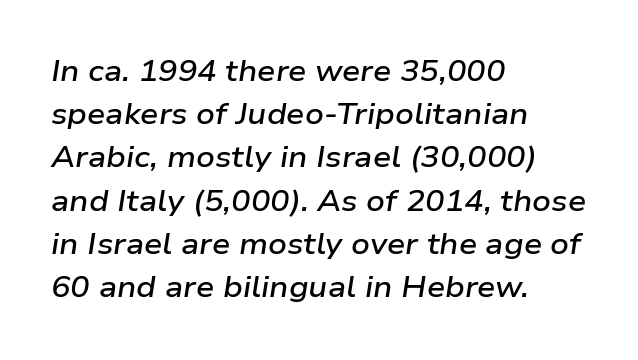
Q: Is the text bold? A: Semi-bold.
Q: Is the text italic (slanted)? A: Yes, it leans right by about 9 degrees.
Q: Is the text underlined? A: No.
Q: How is the paragraph aligned? A: Left-aligned.
Q: Is the spacing between letters normal or unusually wide? A: Normal.
Q: Is the spacing between lines tight, normal or loose? A: Normal.
Q: Width (condensed, normal, or wide)? A: Wide.
Q: Stroke contrast? A: Low.
Q: x-height? A: Medium.
Q: Monospaced? A: No.
